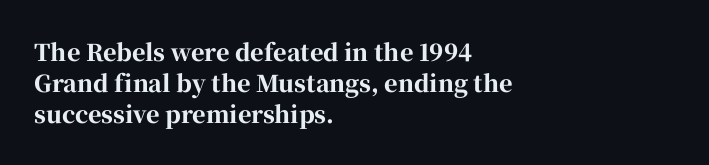
The image shows 23 px bold type, upright; set left-aligned, normal line spacing (1.35x), normal letter spacing, not underlined.
